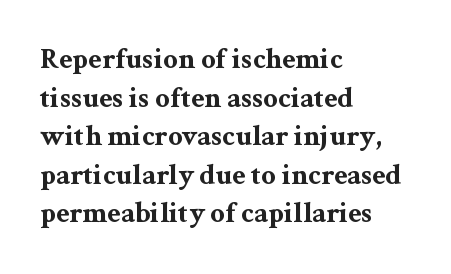
The image shows 29 px bold, wide serif type, upright; set left-aligned, normal line spacing (1.33x), normal letter spacing, not underlined; medium stroke contrast and a medium x-height.
